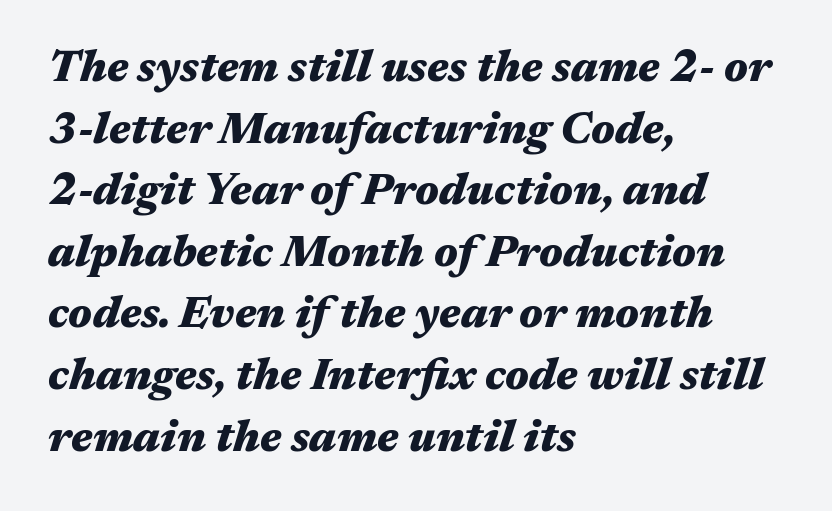
Q: Is the text bold? A: Yes.
Q: Is the text italic (slanted)? A: Yes, it leans right by about 17 degrees.
Q: Is the text underlined? A: No.
Q: How is the paragraph aligned? A: Left-aligned.
Q: Is the spacing between letters normal or unusually wide? A: Normal.
Q: Is the spacing between lines tight, normal or loose? A: Normal.
Q: Width (condensed, normal, or wide)? A: Wide.
Q: Stroke contrast? A: Medium.
Q: x-height? A: Medium.
Q: Monospaced? A: No.
